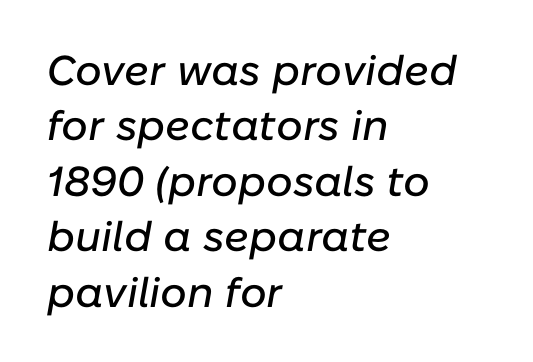
The image shows 42 px text type, italic (leaning right); set left-aligned, normal line spacing (1.32x), normal letter spacing, not underlined; low stroke contrast and a medium x-height.
